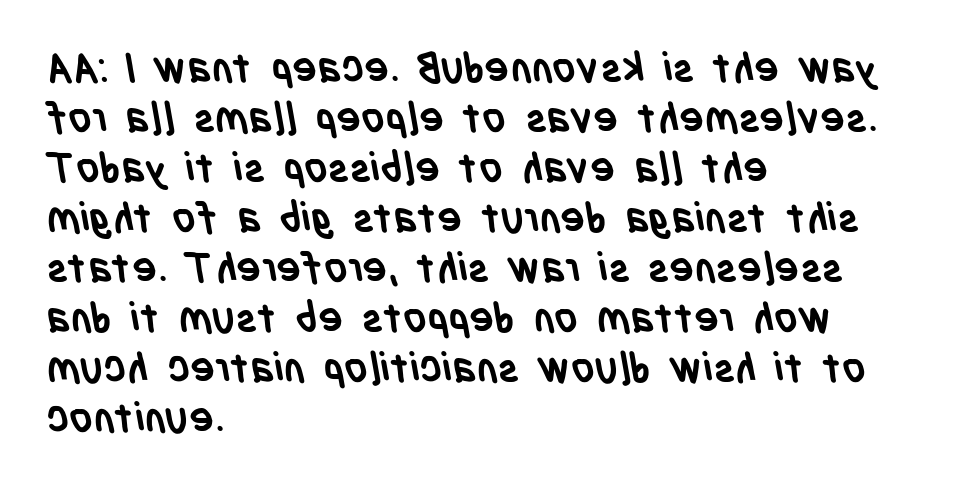
The glyphs in this specimen are sans serif. The rag falls on the right side of this text block. Varying glyph widths throughout — classic text-font behaviour. Look at the tracking — it's just the regular setting, nothing added. On the weight axis this lands at bold, roughly 700. A bare baseline throughout the passage.
